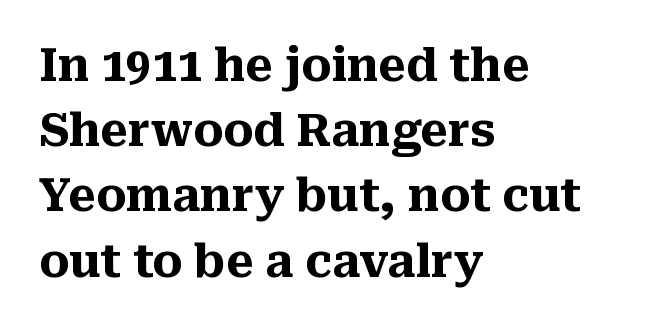
{"serif": "yes", "italic": "no", "bold": "yes", "weight": "heavy", "width": "normal", "stroke_contrast": "medium", "x_height": "medium", "monospaced": "no", "underline": "no", "align": "left", "line_spacing": "normal", "line_spacing_ratio": 1.45, "letter_spacing": "normal", "letter_spacing_em": 0.0, "glyph_px": 45}
